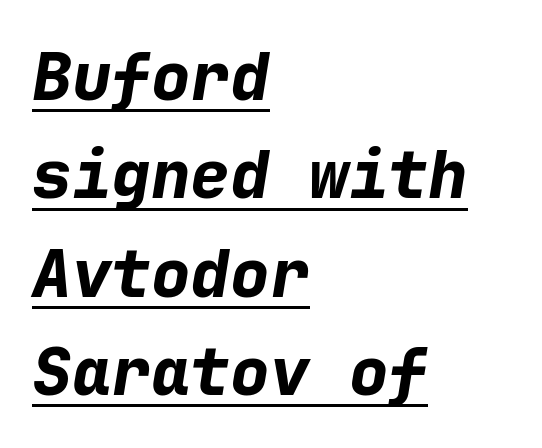
{"italic": "yes", "lean": "right", "slant_degrees": 9, "bold": "yes", "weight": "bold", "width": "normal", "stroke_contrast": "low", "x_height": "medium", "monospaced": "yes", "underline": "yes", "align": "left", "line_spacing": "normal", "line_spacing_ratio": 1.49, "letter_spacing": "normal", "letter_spacing_em": 0.0, "glyph_px": 66}
